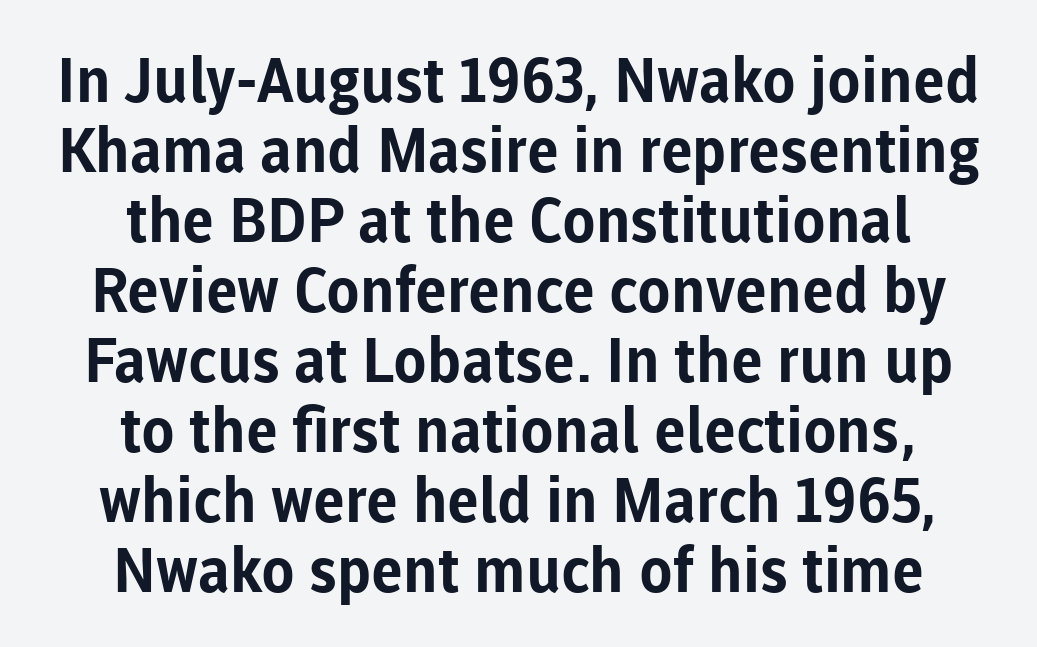
Q: Is the text bold? A: Yes.
Q: Is the text italic (slanted)? A: No, it is upright.
Q: Is the typeface a serif or a sans-serif typeface? A: Sans-serif.
Q: Is the text underlined? A: No.
Q: How is the paragraph aligned? A: Centered.
Q: Is the spacing between letters normal or unusually wide? A: Normal.
Q: Is the spacing between lines tight, normal or loose? A: Tight.
Q: Width (condensed, normal, or wide)? A: Normal.
Q: Stroke contrast? A: Low.
Q: x-height? A: Medium.
Q: Monospaced? A: No.
